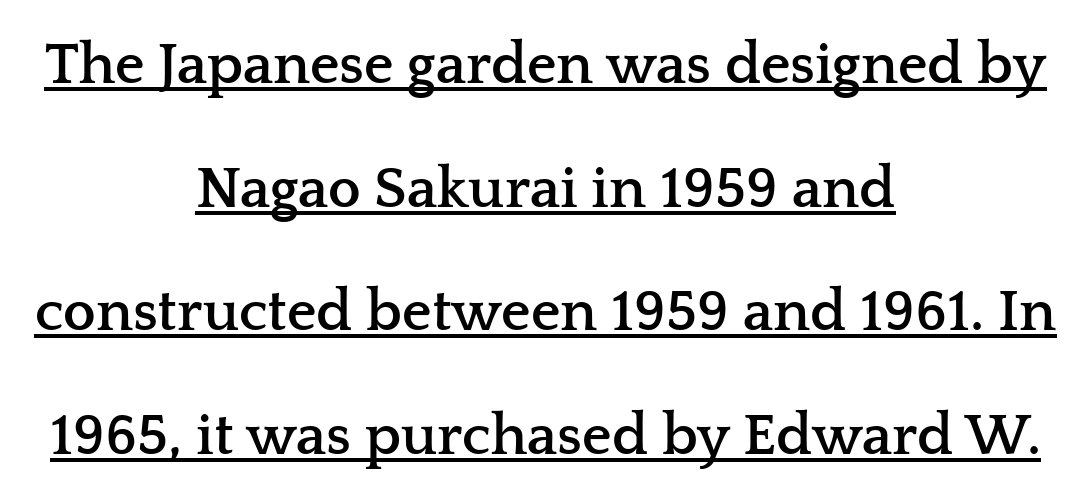
Q: Is the text bold? A: Yes.
Q: Is the text italic (slanted)? A: No, it is upright.
Q: Is the typeface a serif or a sans-serif typeface? A: Serif.
Q: Is the text underlined? A: Yes.
Q: How is the paragraph aligned? A: Centered.
Q: Is the spacing between letters normal or unusually wide? A: Normal.
Q: Is the spacing between lines tight, normal or loose? A: Loose.
Q: Width (condensed, normal, or wide)? A: Wide.
Q: Stroke contrast? A: Low.
Q: x-height? A: Medium.
Q: Monospaced? A: No.
